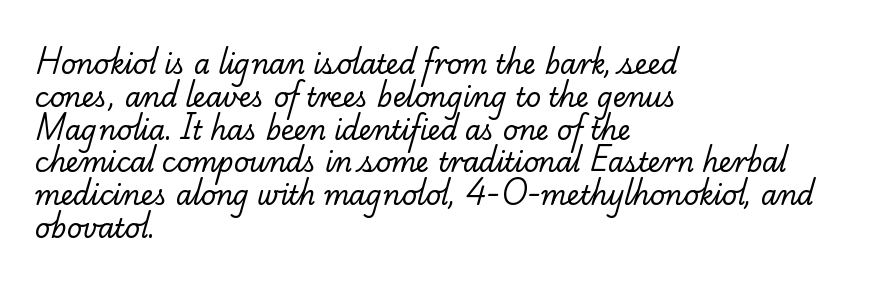
{"bold": "no", "underline": "no", "align": "left", "line_spacing": "normal", "line_spacing_ratio": 1.26, "letter_spacing": "normal", "letter_spacing_em": 0.0, "glyph_px": 26}
